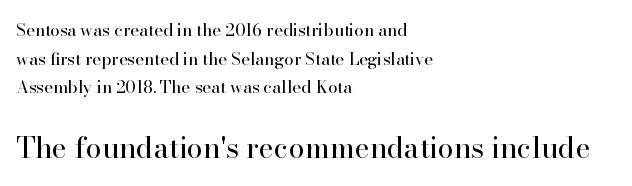
Reading top to bottom, the characters get bigger at the block break. The typeface has the unassuming heft of standard copy or less. The area under the type is left untouched. Each letter's strokes conclude with small projecting serifs. Do the characters align in a grid? No, the font is proportional. Regarding leading, the lines here are spaced in the standard way.
